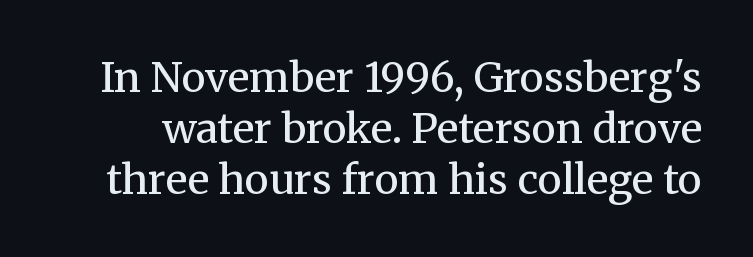
Q: Is the text bold? A: No.
Q: Is the text italic (slanted)? A: No, it is upright.
Q: Is the typeface a serif or a sans-serif typeface? A: Serif.
Q: Is the text underlined? A: No.
Q: Is the spacing between letters normal or unusually wide? A: Normal.
Q: Width (condensed, normal, or wide)? A: Normal.
Q: Stroke contrast? A: Medium.
Q: x-height? A: Medium.
Q: Monospaced? A: No.
